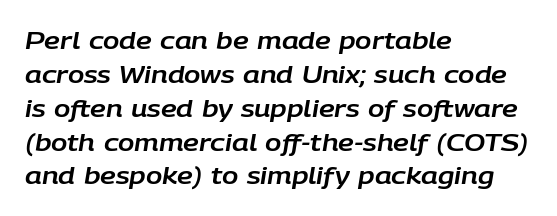
{"italic": "yes", "lean": "right", "slant_degrees": 9, "underline": "no", "align": "left", "line_spacing": "normal", "line_spacing_ratio": 1.41, "letter_spacing": "normal", "letter_spacing_em": 0.0, "glyph_px": 24}
